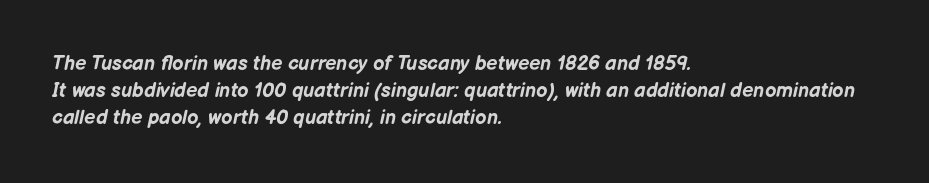
{"italic": "yes", "lean": "right", "slant_degrees": 12, "bold": "yes", "underline": "no", "align": "left", "line_spacing": "normal", "line_spacing_ratio": 1.36, "letter_spacing": "normal", "letter_spacing_em": 0.0, "glyph_px": 20}
